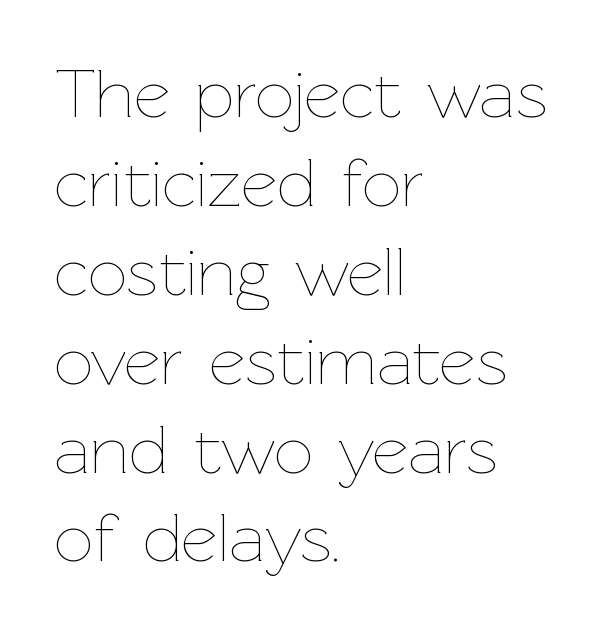
The letters advance in unequal steps, a hallmark of proportional type. The passage is arranged the way most books set body copy — flush left. Nothing heavy about these letters — not bold at all. No italicization has been applied; the sample stays upright. Observe the ordinary spacing: letters are neighbours, not strangers. One glance says typical: line gaps are just what's usual.
